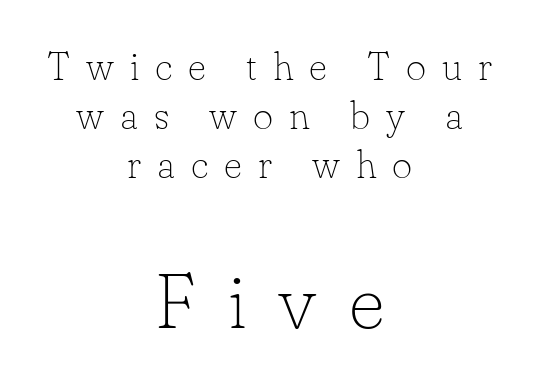
{"serif": "yes", "italic": "no", "bold": "no", "weight": "thin", "width": "normal", "stroke_contrast": "low", "x_height": "small", "monospaced": "no", "underline": "no", "align": "center", "line_spacing": "normal", "line_spacing_ratio": 1.26, "letter_spacing": "wide", "letter_spacing_em": 0.41, "larger_block": "second", "size_ratio": 2.0, "glyph_px": 78}
